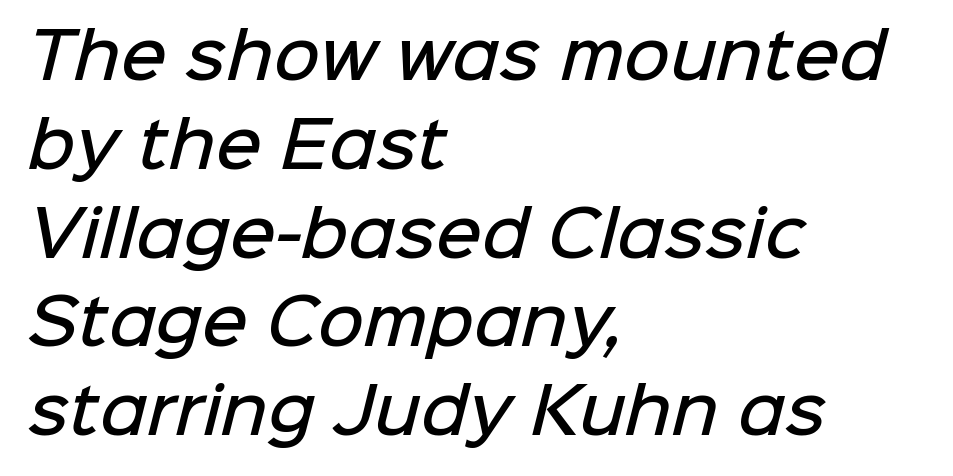
{"serif": "no", "bold": "semi", "weight": "semibold", "width": "normal", "stroke_contrast": "low", "x_height": "medium", "monospaced": "no", "underline": "no", "align": "left", "line_spacing": "normal", "line_spacing_ratio": 1.41, "letter_spacing": "normal", "letter_spacing_em": 0.0, "glyph_px": 63}
